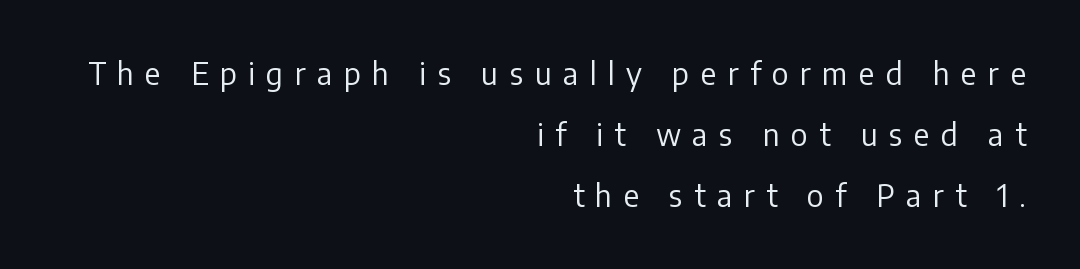
The vertical gap from one line to the next is large. The face used here is rendered with a markedly widened letterfit. Short and long lines alike share a common ending point at right. Rendered with straight, roman letterforms. Note: no serifs on the glyphs. Here the designer chose a conventional face with non-uniform glyph widths.
